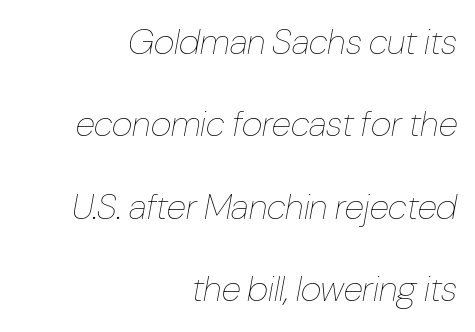
The image shows 36 px thin, condensed type, italic (leaning right); set right-aligned, loose line spacing (2.29x), normal letter spacing, not underlined; low stroke contrast and a medium x-height.
